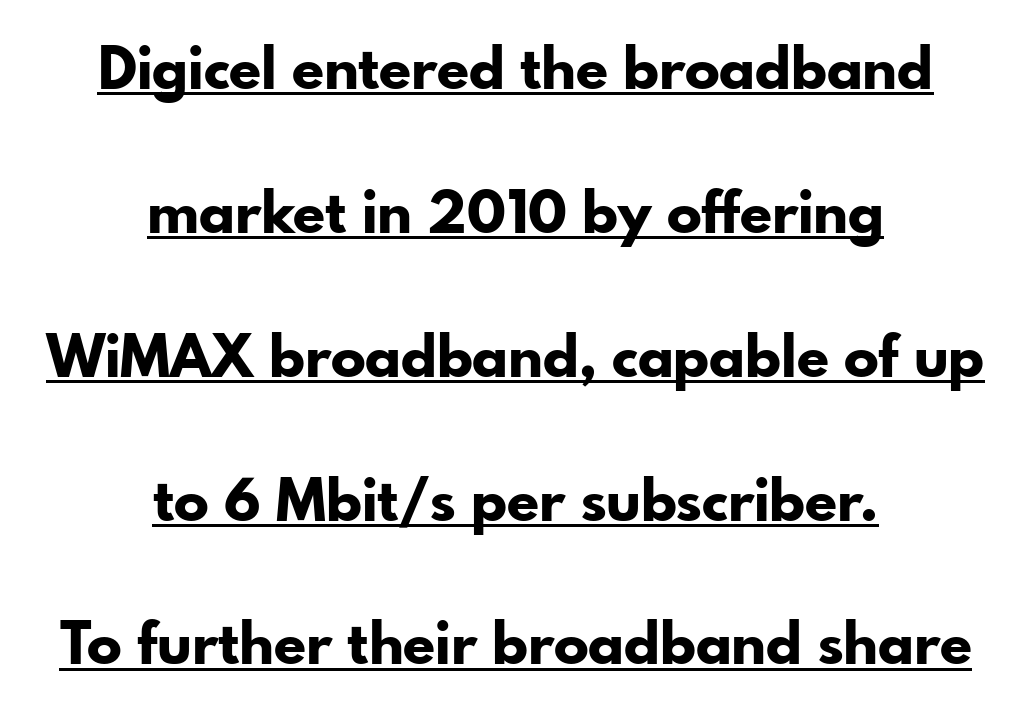
Q: Is the text bold? A: Yes.
Q: Is the text italic (slanted)? A: No, it is upright.
Q: Is the typeface a serif or a sans-serif typeface? A: Sans-serif.
Q: Is the text underlined? A: Yes.
Q: How is the paragraph aligned? A: Centered.
Q: Is the spacing between letters normal or unusually wide? A: Normal.
Q: Is the spacing between lines tight, normal or loose? A: Loose.
Q: Width (condensed, normal, or wide)? A: Normal.
Q: Stroke contrast? A: Low.
Q: x-height? A: Small.
Q: Monospaced? A: No.
